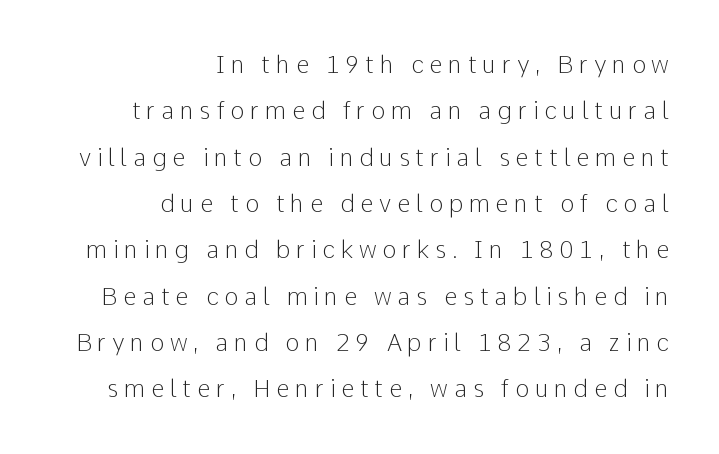
A typesetter would call this heavily tracked-out type. The zone under the glyphs is completely vacant. Stroke mass is kept to a normal reading level or below. Reading down the column, the eye jumps a long way to each next line. The typography opts for an upright posture over an oblique one.
